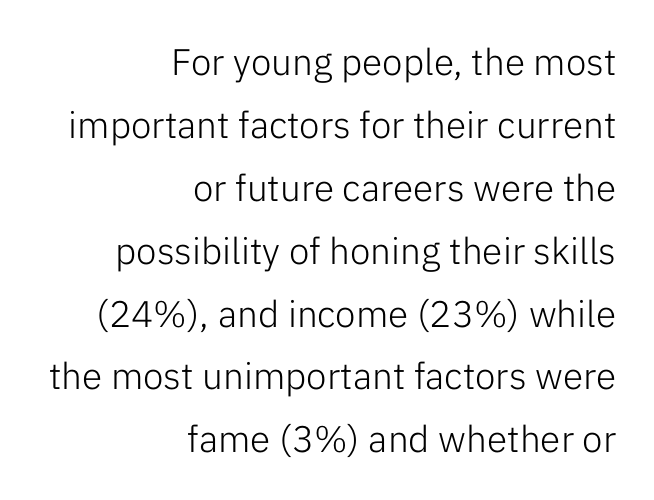
Counters stay open thanks to moderate or lighter strokes. The letterforms sit shoulder to shoulder at normal distance. Clear beneath every line of the passage. The face used here is proportionally spaced, like ordinary book or web type.
